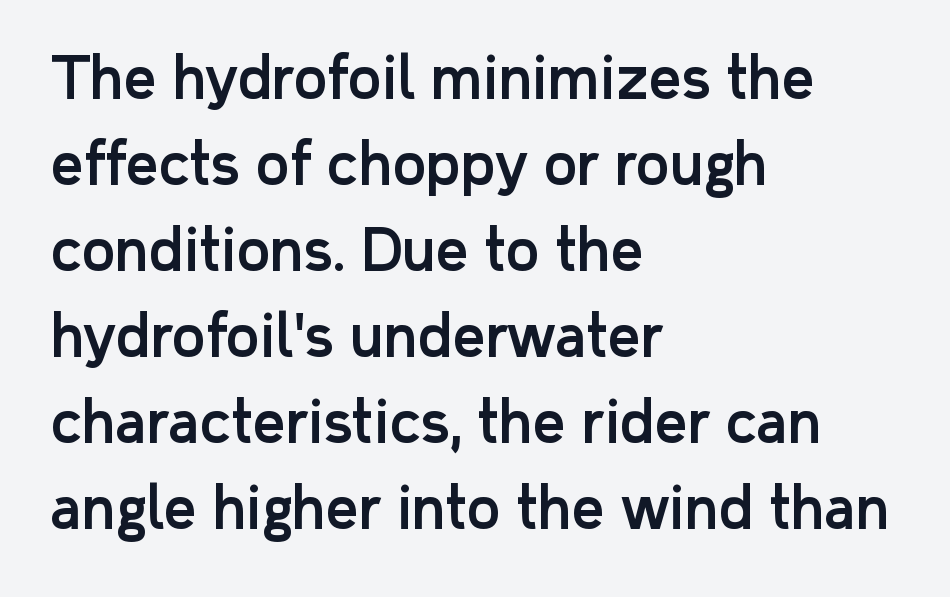
Q: Is the text italic (slanted)? A: No, it is upright.
Q: Is the typeface a serif or a sans-serif typeface? A: Sans-serif.
Q: Is the text underlined? A: No.
Q: How is the paragraph aligned? A: Left-aligned.
Q: Is the spacing between letters normal or unusually wide? A: Normal.
Q: Is the spacing between lines tight, normal or loose? A: Normal.
Q: Width (condensed, normal, or wide)? A: Normal.
Q: Stroke contrast? A: Low.
Q: x-height? A: Medium.
Q: Monospaced? A: No.
